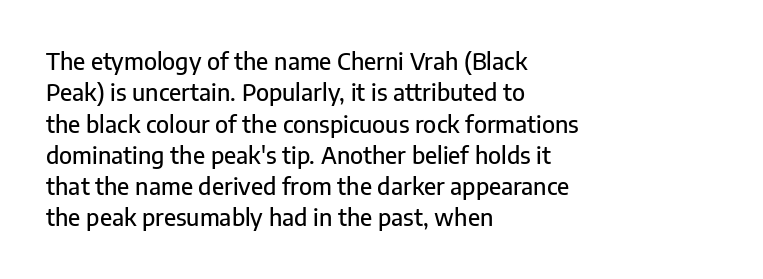
The passage shown is not underscored anywhere. The line texture is even and compact thanks to regular tracking. Nope, not italic — everything's standing straight. Each line starts at the same left margin while the right side varies. Notice how descenders clear the ascenders below comfortably — that's standard leading.
